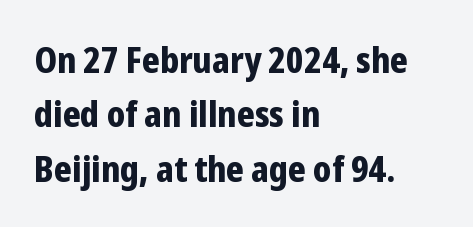
Q: Is the text bold? A: Yes.
Q: Is the text italic (slanted)? A: No, it is upright.
Q: Is the typeface a serif or a sans-serif typeface? A: Sans-serif.
Q: Is the text underlined? A: No.
Q: How is the paragraph aligned? A: Left-aligned.
Q: Is the spacing between letters normal or unusually wide? A: Normal.
Q: Is the spacing between lines tight, normal or loose? A: Normal.
Q: Width (condensed, normal, or wide)? A: Condensed.
Q: Stroke contrast? A: Low.
Q: x-height? A: Medium.
Q: Monospaced? A: No.
